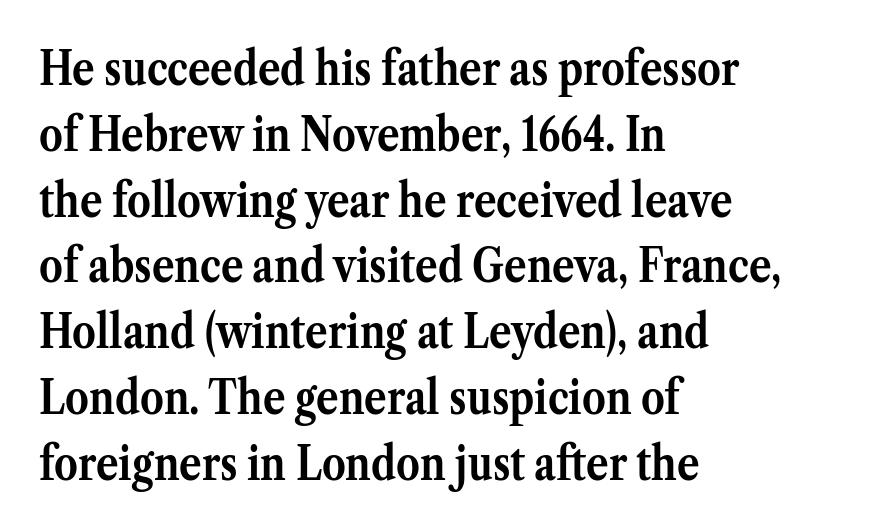
The image shows 47 px semibold serif type, upright; set left-aligned, normal line spacing (1.4x), normal letter spacing, not underlined; medium stroke contrast and a medium x-height.
